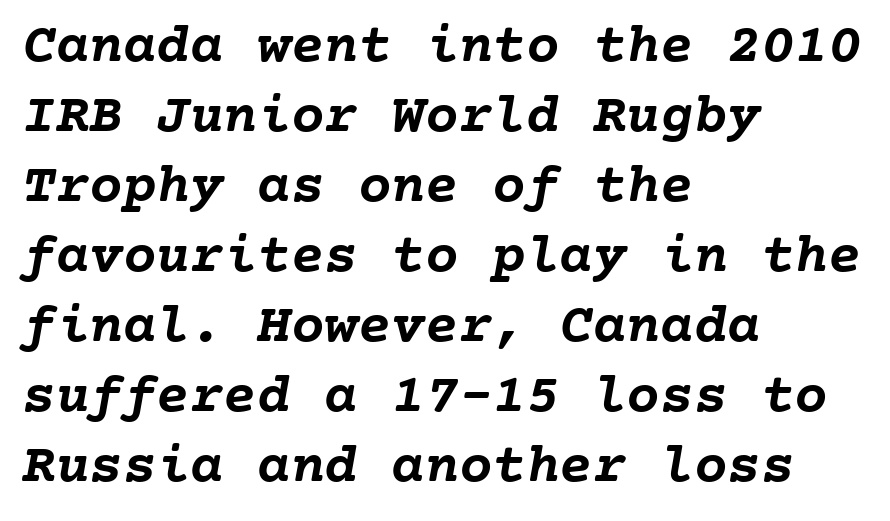
Q: Is the text bold? A: Yes.
Q: Is the text underlined? A: No.
Q: How is the paragraph aligned? A: Left-aligned.
Q: Is the spacing between letters normal or unusually wide? A: Normal.
Q: Is the spacing between lines tight, normal or loose? A: Normal.
Q: Width (condensed, normal, or wide)? A: Normal.
Q: Stroke contrast? A: Low.
Q: x-height? A: Medium.
Q: Monospaced? A: Yes.
